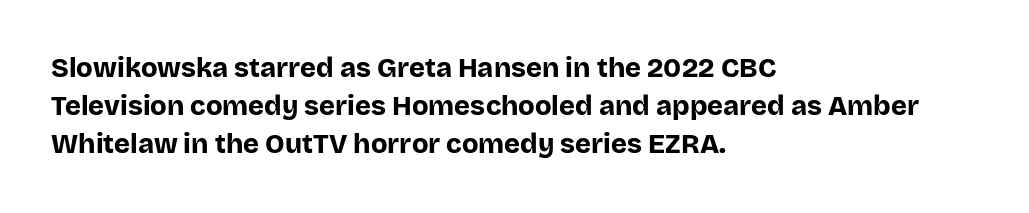
The image shows 27 px bold type, upright; set left-aligned, normal line spacing (1.41x), normal letter spacing, not underlined.
